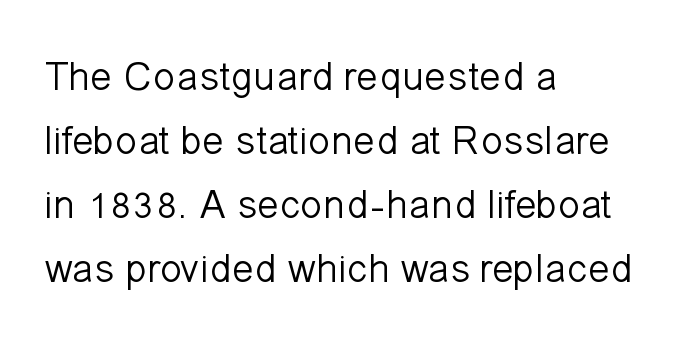
Q: Is the text bold? A: No.
Q: Is the text italic (slanted)? A: No, it is upright.
Q: Is the typeface a serif or a sans-serif typeface? A: Sans-serif.
Q: Is the text underlined? A: No.
Q: How is the paragraph aligned? A: Left-aligned.
Q: Is the spacing between letters normal or unusually wide? A: Normal.
Q: Is the spacing between lines tight, normal or loose? A: Normal.
Q: Width (condensed, normal, or wide)? A: Normal.
Q: Stroke contrast? A: Low.
Q: x-height? A: Medium.
Q: Monospaced? A: No.
